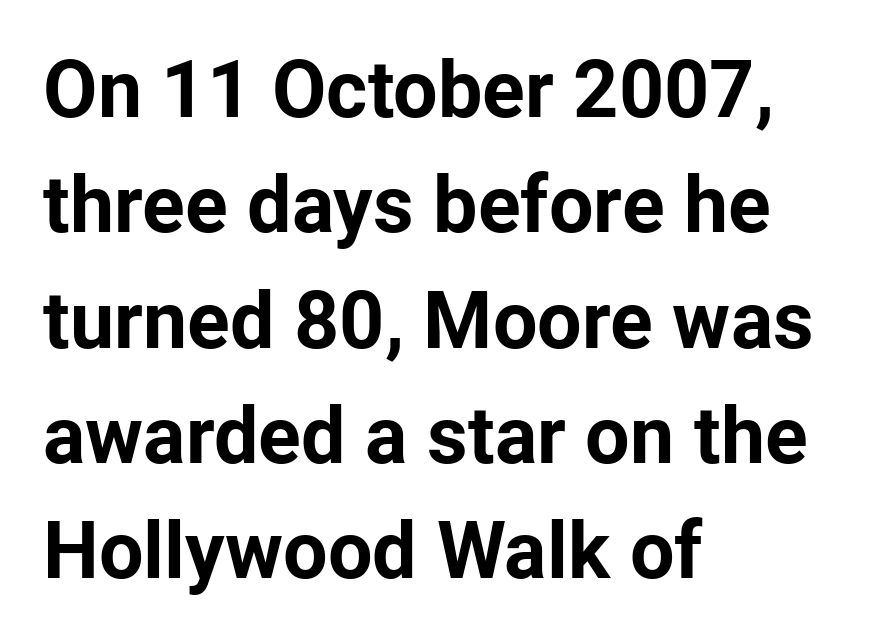
Grotesque or geometric, the face here clearly has no serifs. The area under the type is left untouched. Caption: standard tracking, unaltered. These lines stack with their left ends in a neat column. The glyphs have the mass of a bold cut. Spacing verdict: proportional, widths tailored to each character.
